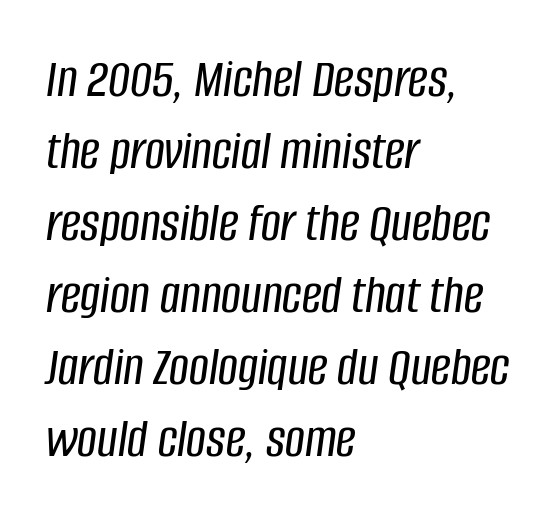
The strip under each line holds only bare page. When letters slant like this, we call the style italic. The text block is weighted toward the left margin, trailing off unevenly rightward. Proportional: the letters do not fall into vertical columns. Students, note that the glyphs here touch the page at normal intervals.
